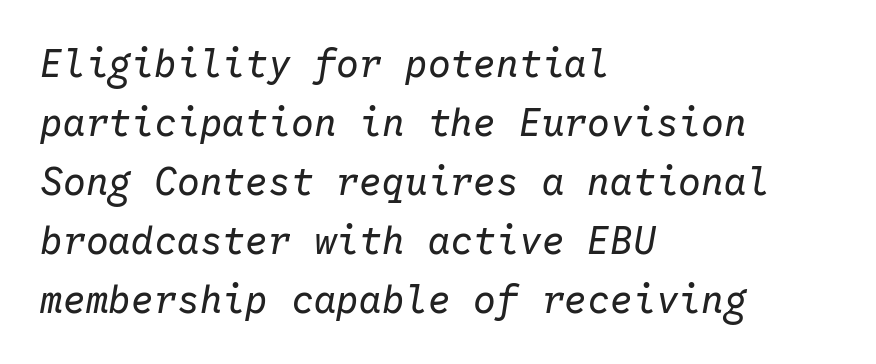
Q: Is the text bold? A: No.
Q: Is the text italic (slanted)? A: Yes, it leans right by about 10 degrees.
Q: Is the text underlined? A: No.
Q: How is the paragraph aligned? A: Left-aligned.
Q: Is the spacing between letters normal or unusually wide? A: Normal.
Q: Is the spacing between lines tight, normal or loose? A: Normal.
Q: Width (condensed, normal, or wide)? A: Normal.
Q: Stroke contrast? A: Low.
Q: x-height? A: Medium.
Q: Monospaced? A: Yes.
